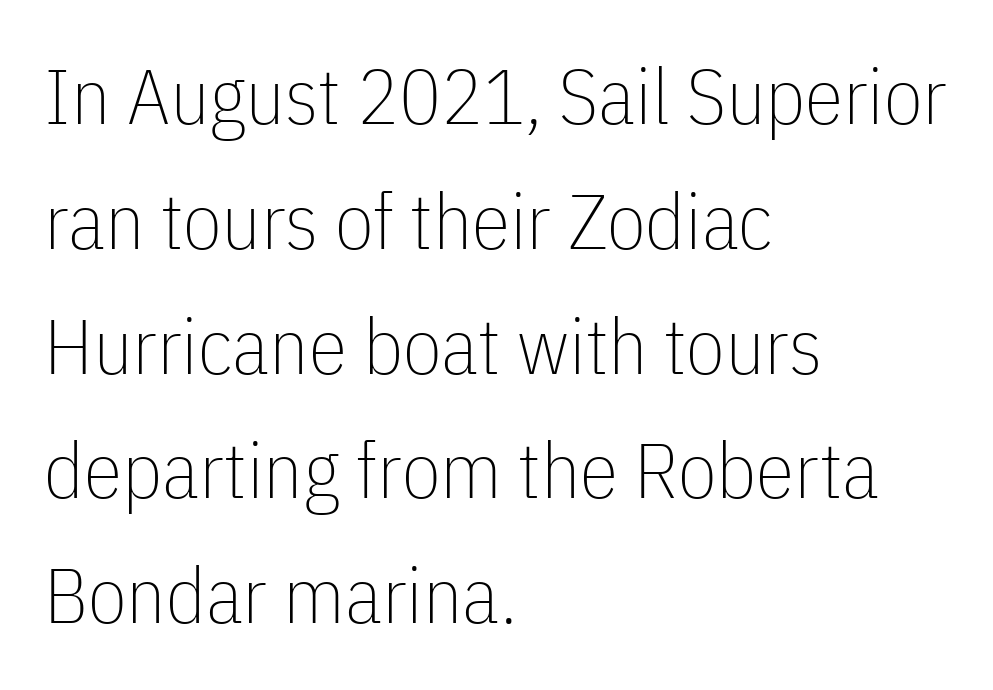
No italicization has been applied; the sample stays upright. This rendering leaves character spacing at its baseline value. Unbolded letterforms with no extra heft. Bare-footed words on every line. This sample uses a sans-serif face.
